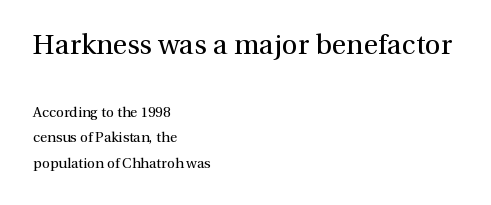
The image shows 28 px regular-weight serif type, upright; set left-aligned, line spacing 1.81x, normal letter spacing, not underlined; the first (top) block is 2.0x larger; a medium x-height.
